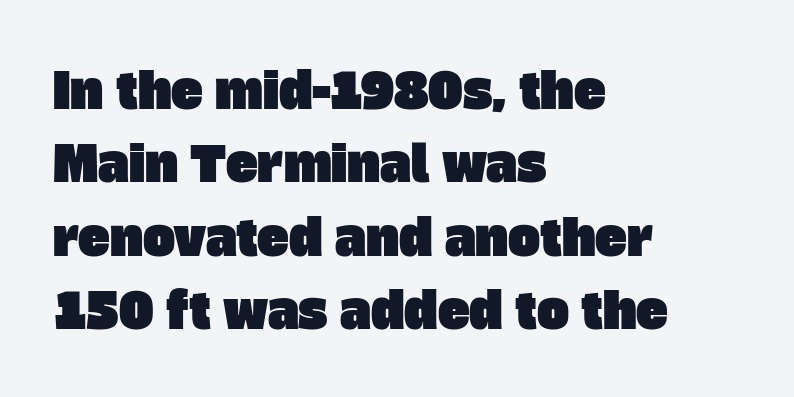
Q: Is the typeface a serif or a sans-serif typeface? A: Sans-serif.
Q: Is the text underlined? A: No.
Q: How is the paragraph aligned? A: Left-aligned.
Q: Is the spacing between letters normal or unusually wide? A: Normal.
Q: Is the spacing between lines tight, normal or loose? A: Normal.
Q: Width (condensed, normal, or wide)? A: Normal.
Q: Stroke contrast? A: Low.
Q: x-height? A: Large.
Q: Monospaced? A: No.
